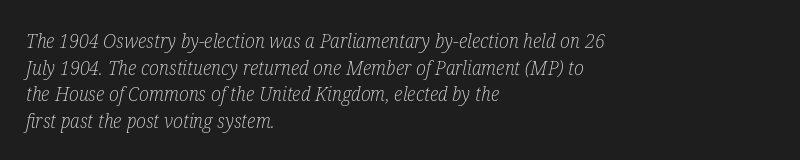
The image shows 20 px text type, italic (leaning right); set left-aligned, normal line spacing (1.33x), normal letter spacing, not underlined.
